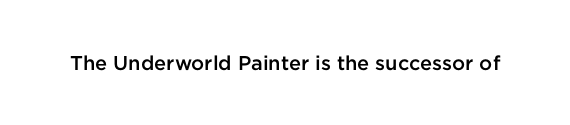
I'd describe the lettering as semibold — firm but not a full bold. The string is rendered with underlining switched off. If you drew a line through each stem, it would be perfectly vertical. Observe the ordinary spacing: letters are neighbours, not strangers.
